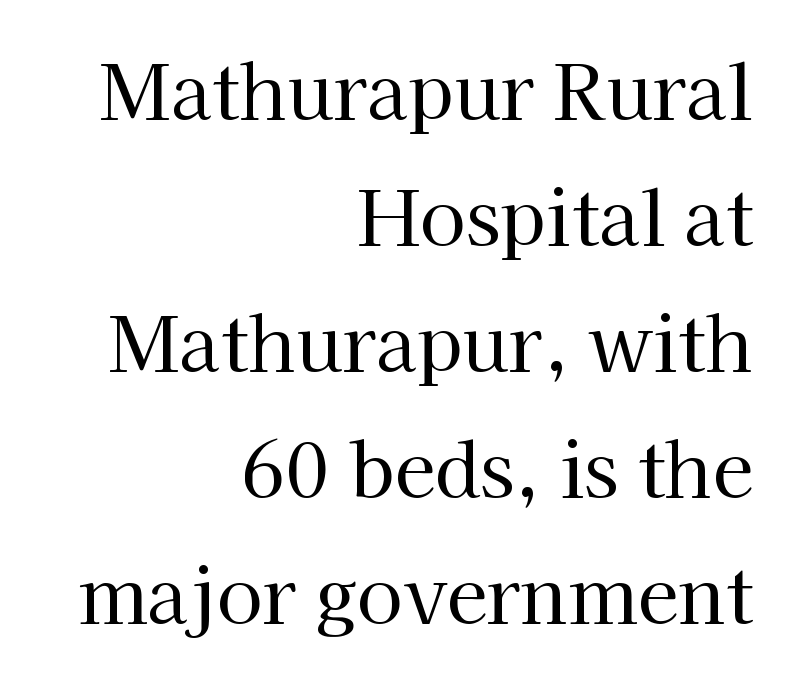
{"serif": "yes", "italic": "no", "bold": "no", "weight": "regular", "width": "normal", "stroke_contrast": "high", "x_height": "medium", "monospaced": "no", "underline": "no", "align": "right", "line_spacing": "normal", "line_spacing_ratio": 1.68, "letter_spacing": "normal", "letter_spacing_em": 0.0, "glyph_px": 75}
